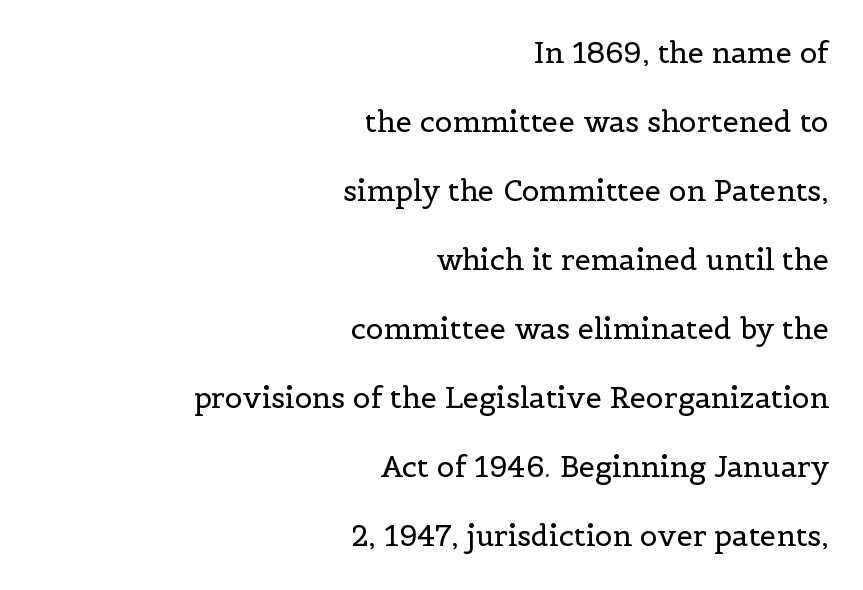
{"serif": "yes", "italic": "no", "bold": "no", "weight": "regular", "width": "normal", "x_height": "medium", "monospaced": "no", "underline": "no", "align": "right", "line_spacing": "loose", "line_spacing_ratio": 2.38, "letter_spacing": "normal", "letter_spacing_em": 0.0, "glyph_px": 29}
